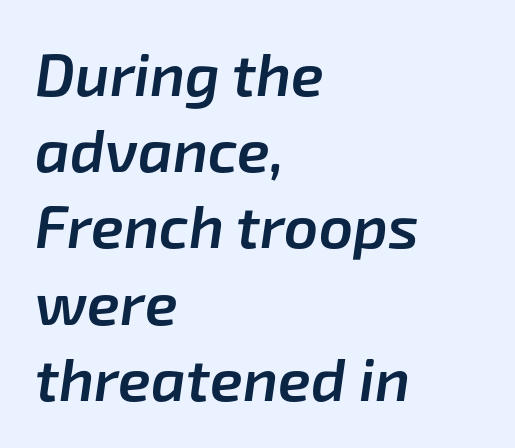
The image shows 60 px semibold type, italic (leaning right); set left-aligned, normal line spacing (1.27x), normal letter spacing, not underlined; low stroke contrast and a medium x-height.
